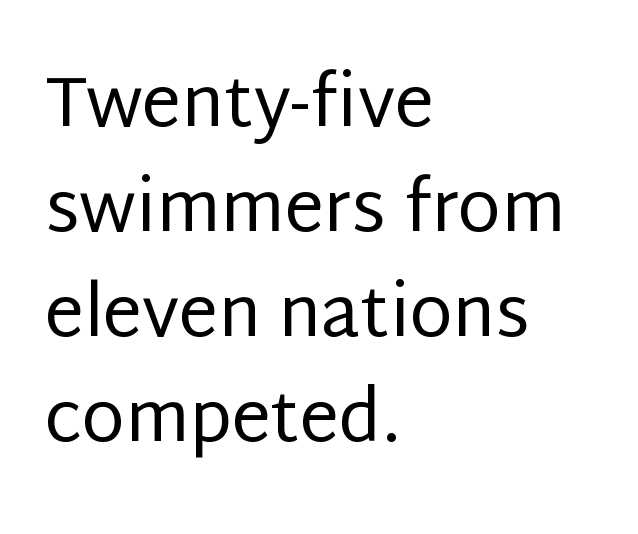
{"serif": "no", "italic": "no", "bold": "no", "weight": "regular", "width": "normal", "stroke_contrast": "low", "x_height": "large", "monospaced": "no", "underline": "no", "align": "left", "line_spacing": "normal", "line_spacing_ratio": 1.5, "letter_spacing": "normal", "letter_spacing_em": 0.0, "glyph_px": 70}
